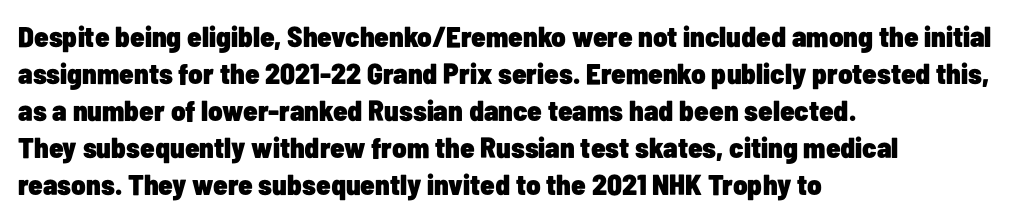
Spacing verdict: proportional, widths tailored to each character. Underlining? Definitely not there. Horizontal bands of white between lines are of average thickness. This sample uses plain, unmodified letter spacing.
